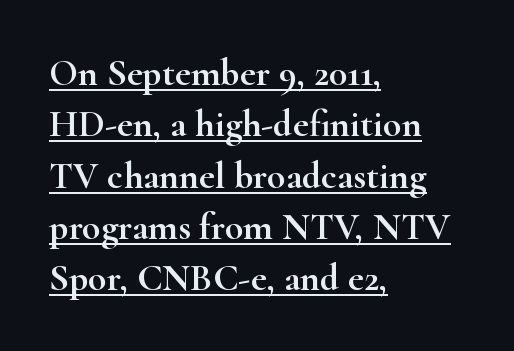
The image shows 38 px wide serif type, upright; set left-aligned, normal line spacing (1.35x), normal letter spacing, underlined; high stroke contrast and a small x-height.
